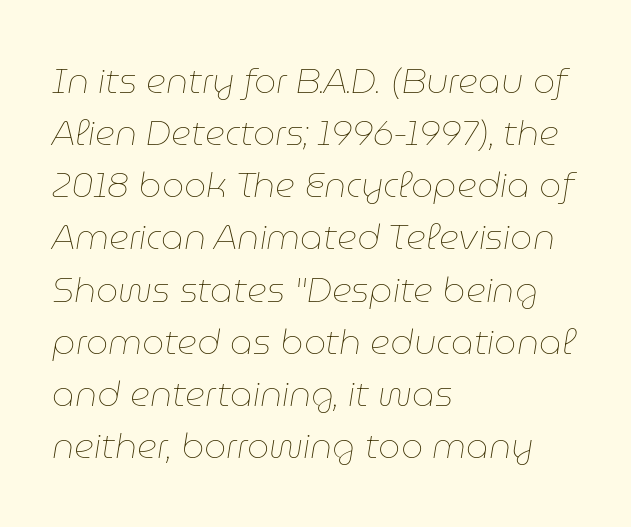
The space beneath each line is pristine and unruled. Vertically, the passage feels balanced, rows spaced as you'd expect. Note the varied advance widths — an 'i' is clearly narrower than an 'm'. The axis of the letterforms is tilted away from vertical.
